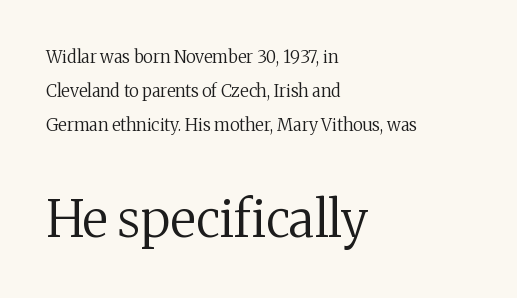
{"serif": "yes", "italic": "no", "bold": "no", "weight": "regular", "width": "normal", "stroke_contrast": "medium", "x_height": "medium", "monospaced": "no", "underline": "no", "align": "left", "line_spacing": "loose", "line_spacing_ratio": 1.99, "letter_spacing": "normal", "letter_spacing_em": 0.0, "larger_block": "second", "size_ratio": 2.94, "glyph_px": 50}
